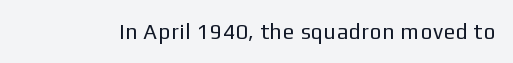
Q: Is the text bold? A: No.
Q: Is the text italic (slanted)? A: No, it is upright.
Q: Is the text underlined? A: No.
